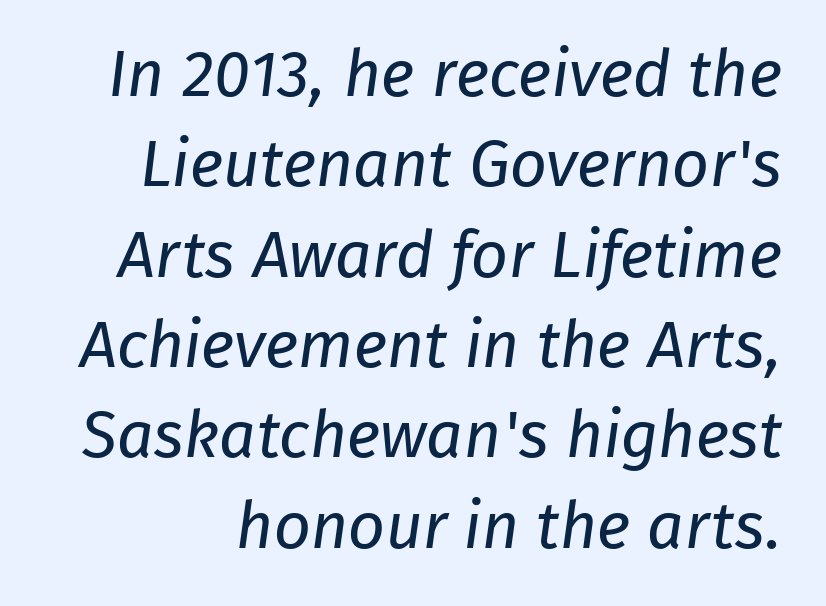
The image shows 65 px regular-weight sans-serif type; set normal line spacing (1.39x), normal letter spacing, not underlined; low stroke contrast and a medium x-height.
